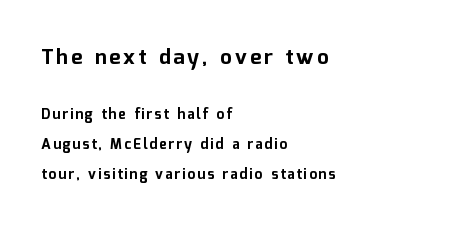
{"italic": "no", "bold": "yes", "underline": "no", "align": "left", "line_spacing": "loose", "line_spacing_ratio": 2.15, "larger_block": "first", "size_ratio": 1.5, "glyph_px": 21}
